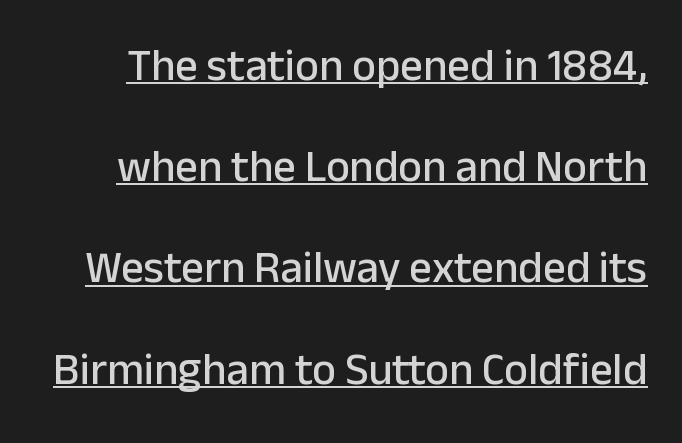
{"serif": "no", "italic": "no", "width": "normal", "stroke_contrast": "low", "x_height": "medium", "monospaced": "no", "underline": "yes", "line_spacing": "loose", "line_spacing_ratio": 2.25, "letter_spacing": "normal", "letter_spacing_em": 0.0, "glyph_px": 45}
